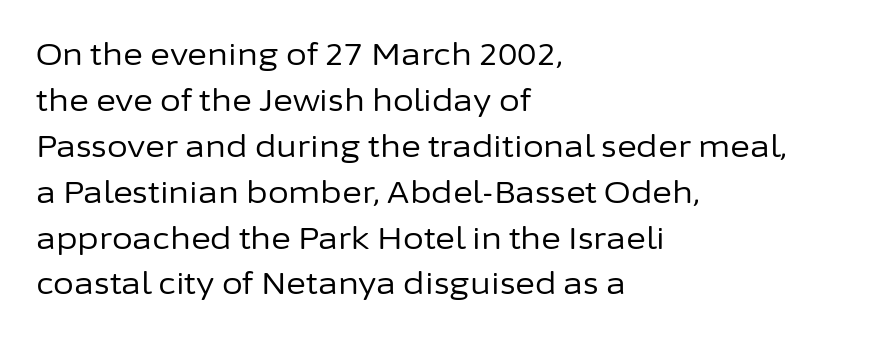
{"serif": "no", "italic": "no", "bold": "no", "weight": "regular", "width": "normal", "stroke_contrast": "low", "x_height": "medium", "monospaced": "no", "underline": "no", "align": "left", "line_spacing": "normal", "line_spacing_ratio": 1.53, "letter_spacing": "normal", "letter_spacing_em": 0.0, "glyph_px": 30}
